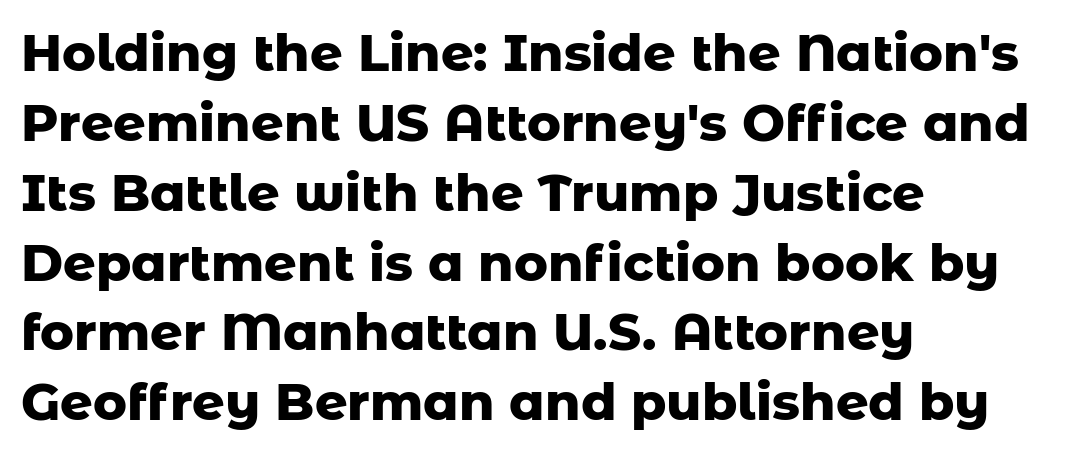
{"serif": "no", "italic": "no", "bold": "yes", "weight": "heavy", "width": "normal", "stroke_contrast": "low", "x_height": "medium", "monospaced": "no", "underline": "no", "align": "left", "line_spacing": "normal", "line_spacing_ratio": 1.37, "letter_spacing": "normal", "letter_spacing_em": 0.0, "glyph_px": 51}
